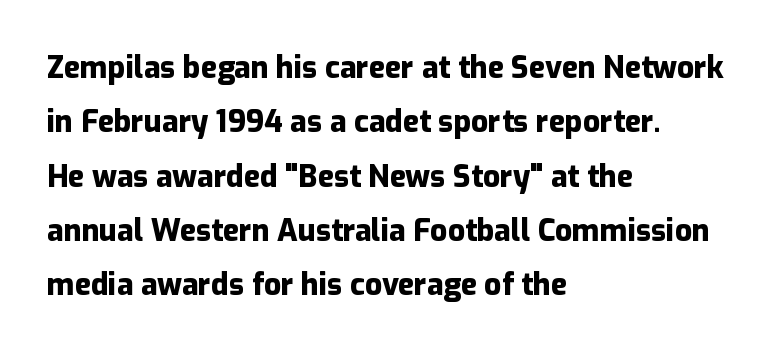
In terms of letterspacing, this is plain default setting. This is sans-serif lettering, the kind often seen on screens and signage. The type sits square on the baseline with zero lean. Is the block centered? No — it sits flush against the left margin. Underline: absent.
